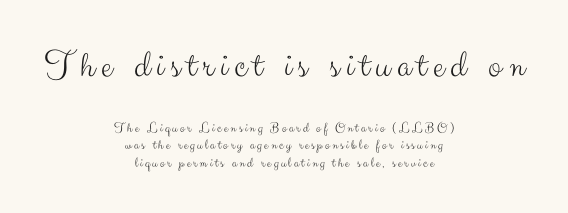
The image shows 39 px light sans-serif type; set centered, line spacing 1.23x, not underlined; the first (top) block is 2.79x larger; medium stroke contrast and a small x-height.
